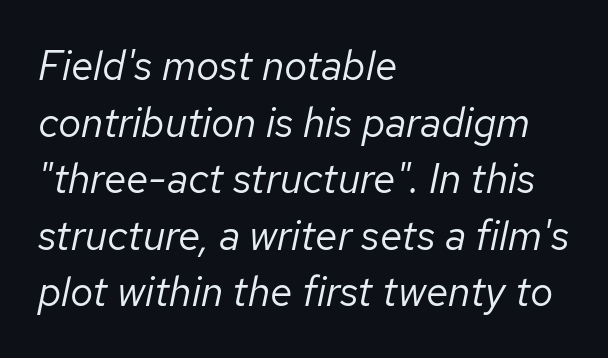
The horizontal fit of the characters is conventional and even. In CSS terms this would be text-align: left. Descenders hang freely into open space. The letters are slanted; this is an italic face. Notice how descenders clear the ascenders below comfortably — that's standard leading.
